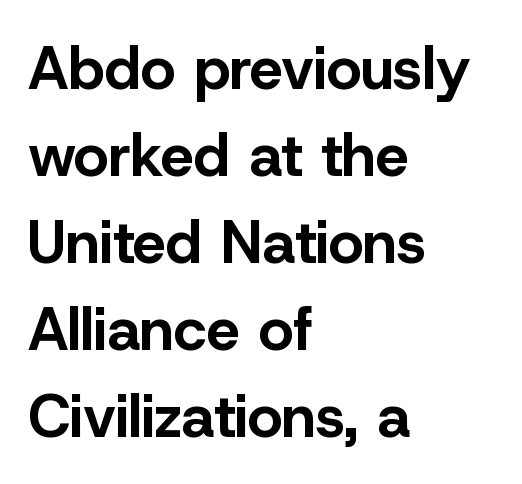
Q: Is the text bold? A: Yes.
Q: Is the text italic (slanted)? A: No, it is upright.
Q: Is the typeface a serif or a sans-serif typeface? A: Sans-serif.
Q: Is the text underlined? A: No.
Q: How is the paragraph aligned? A: Left-aligned.
Q: Is the spacing between letters normal or unusually wide? A: Normal.
Q: Is the spacing between lines tight, normal or loose? A: Normal.
Q: Width (condensed, normal, or wide)? A: Normal.
Q: Stroke contrast? A: Low.
Q: x-height? A: Medium.
Q: Monospaced? A: No.
